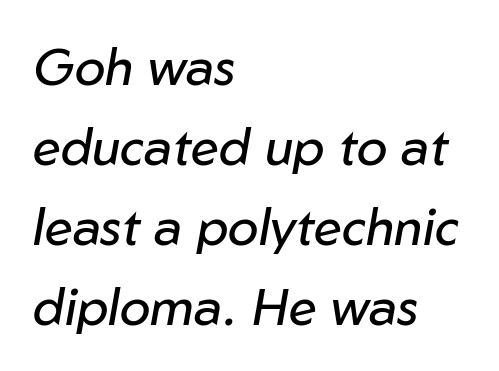
The image shows 51 px regular-weight type, italic (leaning right); set left-aligned, normal line spacing (1.57x), normal letter spacing, not underlined; low stroke contrast and a medium x-height.
